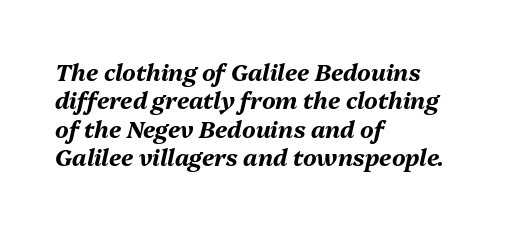
{"italic": "yes", "lean": "right", "slant_degrees": 13, "bold": "yes", "underline": "no", "align": "left", "line_spacing_ratio": 1.23, "letter_spacing": "normal", "letter_spacing_em": 0.0, "glyph_px": 23}
